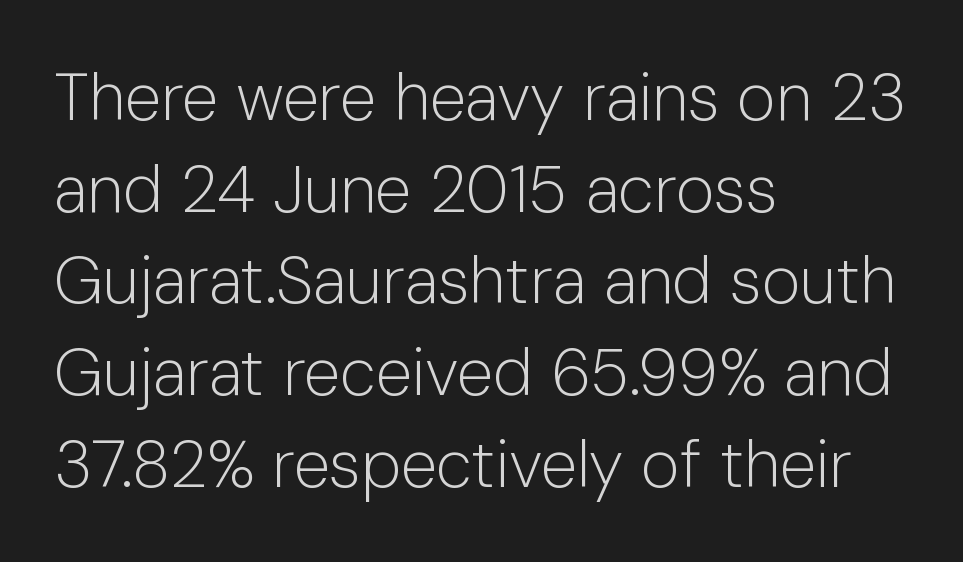
The image shows 66 px light sans-serif type, upright; set left-aligned, normal line spacing (1.39x), normal letter spacing, not underlined; low stroke contrast and a medium x-height.
